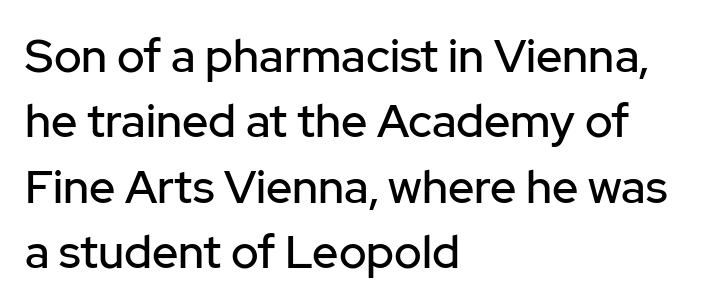
The image shows 46 px sans-serif type, upright; set left-aligned, normal line spacing (1.42x), normal letter spacing, not underlined; low stroke contrast and a medium x-height.
